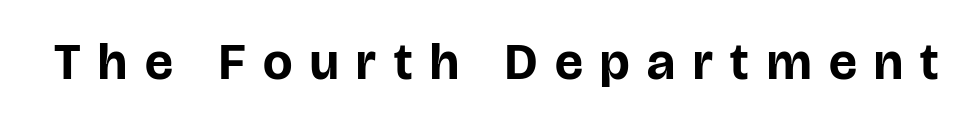
Q: Is the text bold? A: Yes.
Q: Is the text italic (slanted)? A: No, it is upright.
Q: Is the typeface a serif or a sans-serif typeface? A: Sans-serif.
Q: Is the text underlined? A: No.
Q: Is the spacing between letters normal or unusually wide? A: Unusually wide.
Q: Width (condensed, normal, or wide)? A: Normal.
Q: Stroke contrast? A: Low.
Q: x-height? A: Large.
Q: Monospaced? A: No.
